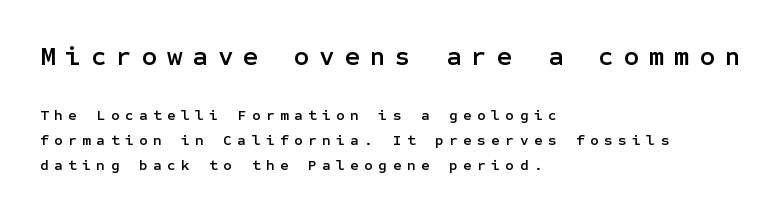
Q: Is the text italic (slanted)? A: No, it is upright.
Q: Is the text underlined? A: No.
Q: How is the paragraph aligned? A: Left-aligned.
Q: Is the spacing between letters normal or unusually wide? A: Unusually wide.
Q: Is the spacing between lines tight, normal or loose? A: Normal.
Q: Which block of text is set in a larger size, the first (top) or the second (bottom)? A: The first (top) one.
